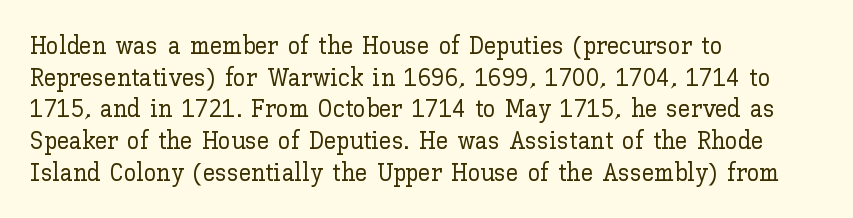
{"italic": "no", "underline": "no", "align": "left", "line_spacing": "normal", "line_spacing_ratio": 1.27, "letter_spacing": "normal", "letter_spacing_em": 0.0, "glyph_px": 25}
